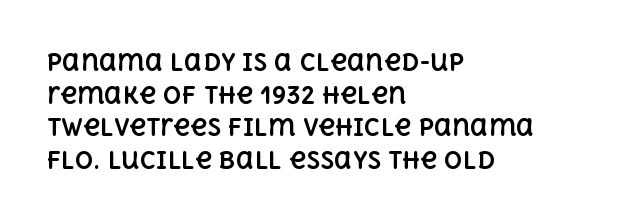
Q: Is the text bold? A: Yes.
Q: Is the text italic (slanted)? A: No, it is upright.
Q: Is the text underlined? A: No.
Q: How is the paragraph aligned? A: Left-aligned.
Q: Is the spacing between letters normal or unusually wide? A: Normal.
Q: Is the spacing between lines tight, normal or loose? A: Normal.
